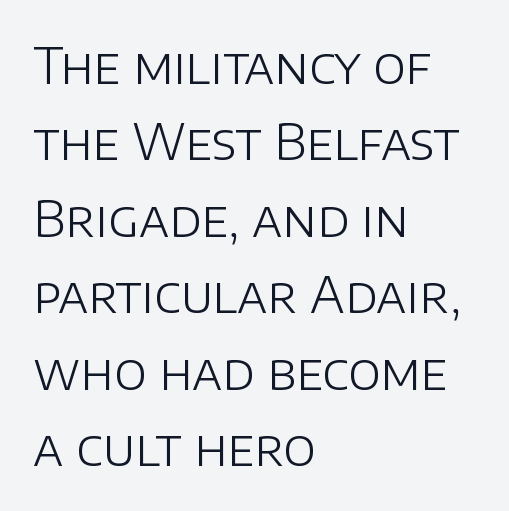
The lines in this sample share a left origin and differ only in where they stop. Compared with typical paragraphs, the rows here are spaced about the same. Inter-character spacing is left at the font's built-in metrics. The typeface chosen for these lines omits serifs. This is roman type, the default non-slanted kind.
